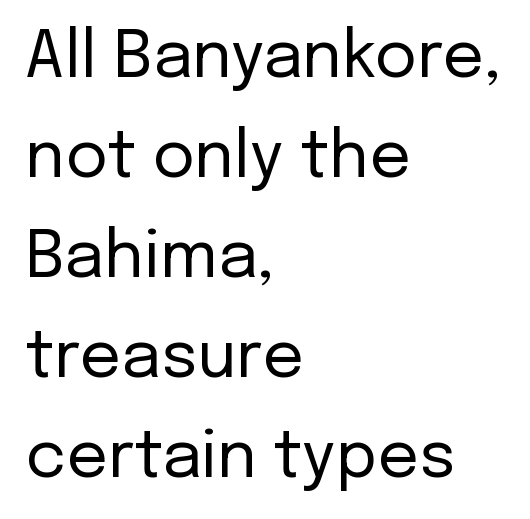
{"serif": "no", "italic": "no", "bold": "no", "weight": "regular", "width": "normal", "stroke_contrast": "low", "x_height": "medium", "monospaced": "no", "underline": "no", "align": "left", "line_spacing": "normal", "line_spacing_ratio": 1.54, "letter_spacing": "normal", "letter_spacing_em": 0.0, "glyph_px": 65}
